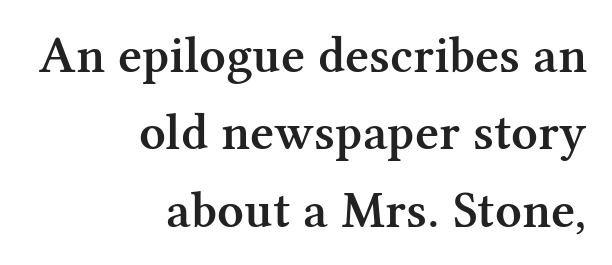
Is there any slant? The stems are plumb. Is this a fixed-width face? No — the glyphs have proportional, varying widths. The space between consecutive lines is moderate. Layout note: lines flush right.
